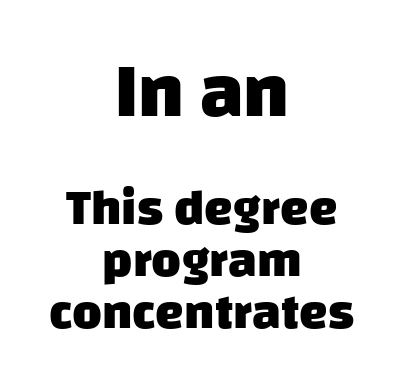
This sample has the flowing, uneven cadence of proportional lettering. Clear beneath every line of the passage. The tracking reads as untouched default to a designer's eye. You can tell from the bare stems that sans-serif type was used. Visually the block forms a symmetrical silhouette, jagged on both flanks.
